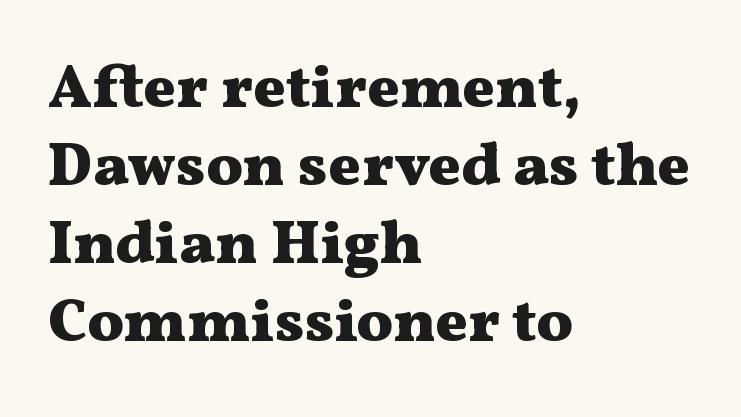
{"serif": "yes", "italic": "no", "bold": "yes", "weight": "heavy", "width": "wide", "stroke_contrast": "medium", "x_height": "medium", "monospaced": "no", "underline": "no", "align": "left", "line_spacing": "normal", "line_spacing_ratio": 1.28, "letter_spacing": "normal", "letter_spacing_em": 0.0, "glyph_px": 61}
